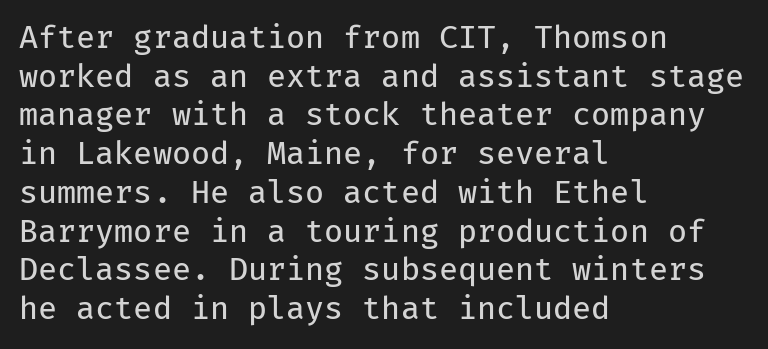
Q: Is the text bold? A: No.
Q: Is the text italic (slanted)? A: No, it is upright.
Q: Is the typeface a serif or a sans-serif typeface? A: Sans-serif.
Q: Is the text underlined? A: No.
Q: How is the paragraph aligned? A: Left-aligned.
Q: Is the spacing between letters normal or unusually wide? A: Normal.
Q: Is the spacing between lines tight, normal or loose? A: Normal.
Q: Width (condensed, normal, or wide)? A: Normal.
Q: Stroke contrast? A: Low.
Q: x-height? A: Medium.
Q: Monospaced? A: Yes.
